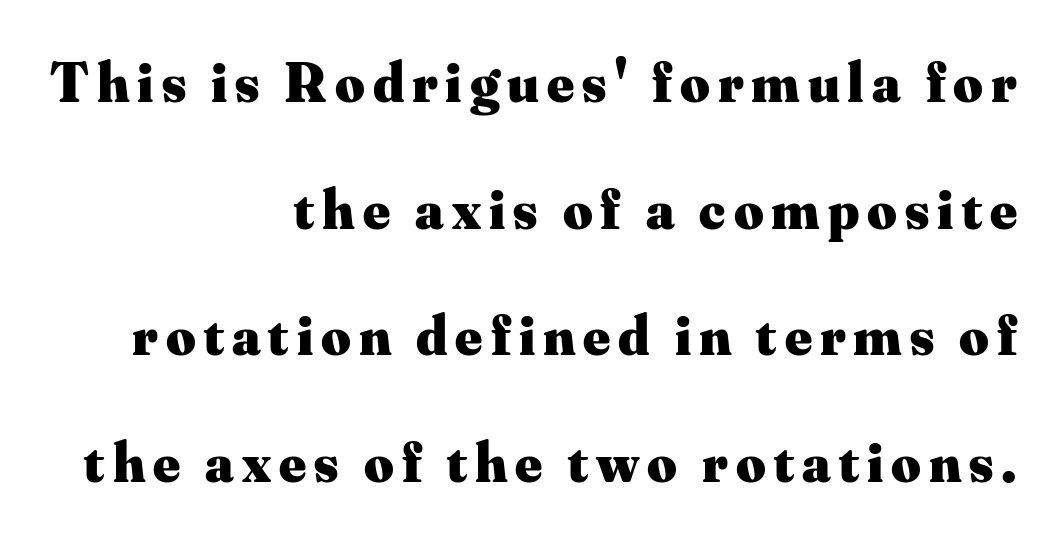
Q: Is the text bold? A: Yes.
Q: Is the text italic (slanted)? A: No, it is upright.
Q: Is the typeface a serif or a sans-serif typeface? A: Serif.
Q: Is the text underlined? A: No.
Q: How is the paragraph aligned? A: Right-aligned.
Q: Is the spacing between lines tight, normal or loose? A: Loose.
Q: Width (condensed, normal, or wide)? A: Normal.
Q: Stroke contrast? A: Medium.
Q: x-height? A: Small.
Q: Monospaced? A: No.
